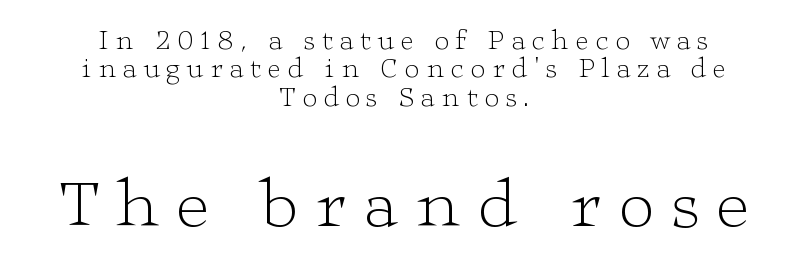
Q: Is the text bold? A: No.
Q: Is the text italic (slanted)? A: No, it is upright.
Q: Is the typeface a serif or a sans-serif typeface? A: Serif.
Q: Is the text underlined? A: No.
Q: How is the paragraph aligned? A: Centered.
Q: Is the spacing between letters normal or unusually wide? A: Unusually wide.
Q: Is the spacing between lines tight, normal or loose? A: Tight.
Q: Which block of text is set in a larger size, the first (top) or the second (bottom)? A: The second (bottom) one.
Q: Width (condensed, normal, or wide)? A: Wide.
Q: Stroke contrast? A: Low.
Q: x-height? A: Medium.
Q: Monospaced? A: No.
